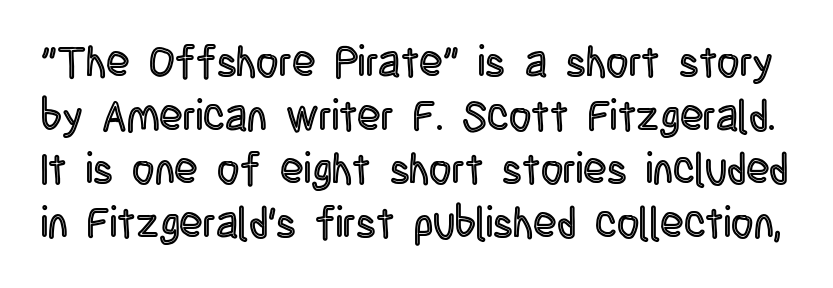
{"italic": "no", "width": "condensed", "x_height": "large", "monospaced": "no", "underline": "no", "line_spacing": "normal", "line_spacing_ratio": 1.25, "letter_spacing": "normal", "letter_spacing_em": 0.0, "glyph_px": 43}
